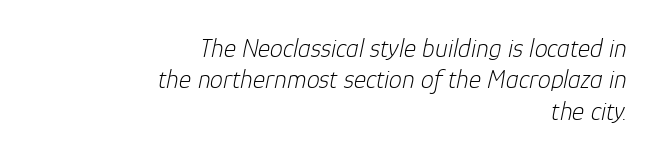
{"italic": "yes", "lean": "right", "slant_degrees": 12, "bold": "no", "underline": "no", "align": "right", "line_spacing_ratio": 1.21, "letter_spacing": "normal", "letter_spacing_em": 0.0, "glyph_px": 26}
